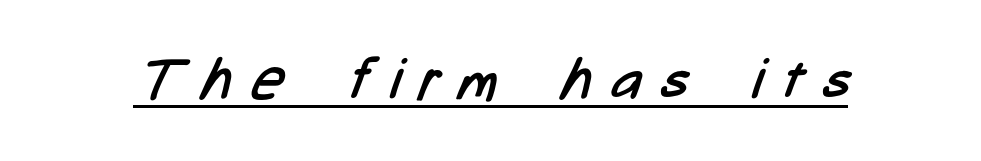
{"serif": "no", "bold": "no", "weight": "regular", "width": "condensed", "stroke_contrast": "low", "x_height": "medium", "monospaced": "no", "underline": "yes", "letter_spacing": "wide", "letter_spacing_em": 0.35, "glyph_px": 56}
